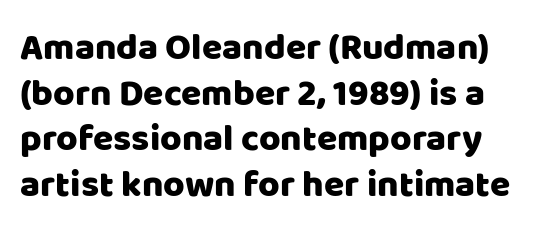
The image shows 37 px sans-serif type, upright; set line spacing 1.23x, normal letter spacing, not underlined; low stroke contrast and a large x-height.
